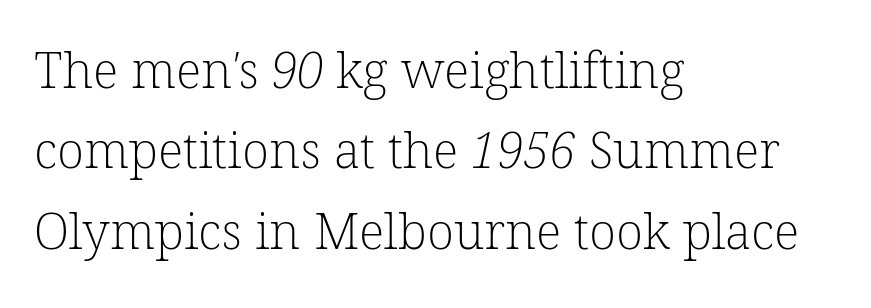
{"serif": "yes", "bold": "no", "weight": "light", "width": "normal", "stroke_contrast": "low", "x_height": "medium", "monospaced": "no", "underline": "no", "align": "left", "line_spacing": "normal", "line_spacing_ratio": 1.61, "letter_spacing": "normal", "letter_spacing_em": 0.0, "glyph_px": 50}
